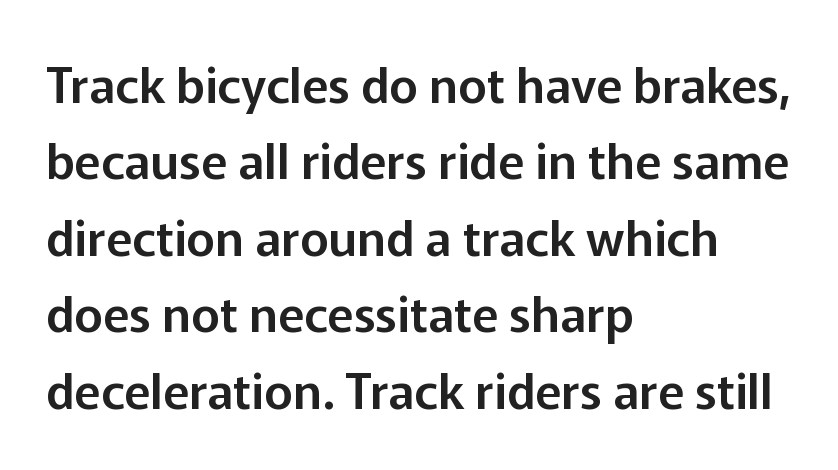
Nope, not italic — everything's standing straight. This sample uses plain, unmodified letter spacing. Do the characters align in a grid? No, the font is proportional. Does the leading feel generous? No, just average. The words here are not underlined.
